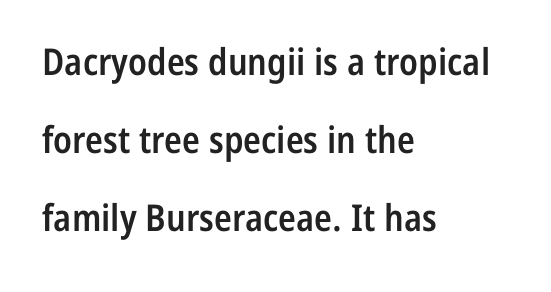
Q: Is the text bold? A: Semi-bold.
Q: Is the text italic (slanted)? A: No, it is upright.
Q: Is the typeface a serif or a sans-serif typeface? A: Sans-serif.
Q: Is the text underlined? A: No.
Q: How is the paragraph aligned? A: Left-aligned.
Q: Is the spacing between letters normal or unusually wide? A: Normal.
Q: Is the spacing between lines tight, normal or loose? A: Loose.
Q: Width (condensed, normal, or wide)? A: Condensed.
Q: Stroke contrast? A: Low.
Q: x-height? A: Medium.
Q: Monospaced? A: No.
